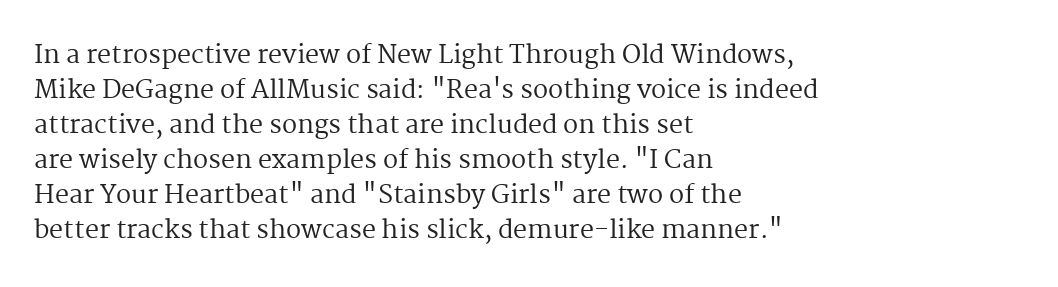
Nobody drew a line under any word here. The passage is arranged the way most books set body copy — flush left. Is the stroke heavy? The answer is a plain regular-or-lighter. Nobody touched the tracking dial on this one. A roman cut, with each character standing at attention. The space between consecutive lines is moderate.
